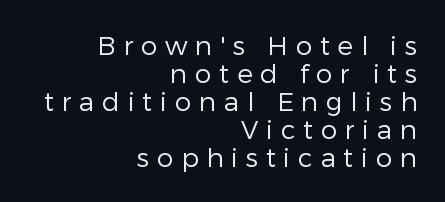
Q: Is the text bold? A: No.
Q: Is the text italic (slanted)? A: No, it is upright.
Q: Is the text underlined? A: No.
Q: How is the paragraph aligned? A: Right-aligned.
Q: Is the spacing between letters normal or unusually wide? A: Unusually wide.
Q: Is the spacing between lines tight, normal or loose? A: Tight.
